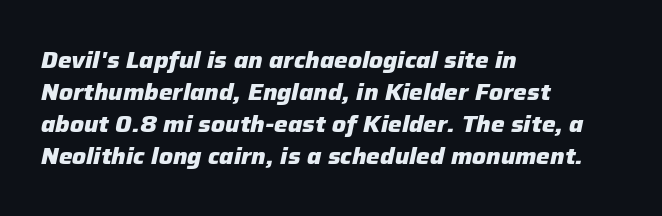
Q: Is the text bold? A: Yes.
Q: Is the text italic (slanted)? A: Yes, it leans right by about 12 degrees.
Q: Is the text underlined? A: No.
Q: How is the paragraph aligned? A: Left-aligned.
Q: Is the spacing between letters normal or unusually wide? A: Normal.
Q: Is the spacing between lines tight, normal or loose? A: Normal.
